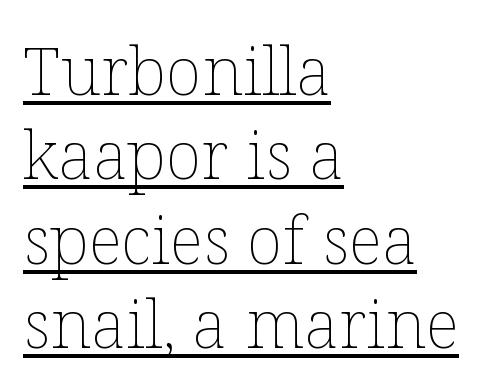
Q: Is the text bold? A: No.
Q: Is the text italic (slanted)? A: No, it is upright.
Q: Is the text underlined? A: Yes.
Q: How is the paragraph aligned? A: Left-aligned.
Q: Is the spacing between letters normal or unusually wide? A: Normal.
Q: Is the spacing between lines tight, normal or loose? A: Normal.
Q: Width (condensed, normal, or wide)? A: Normal.
Q: Stroke contrast? A: Low.
Q: x-height? A: Medium.
Q: Monospaced? A: No.
